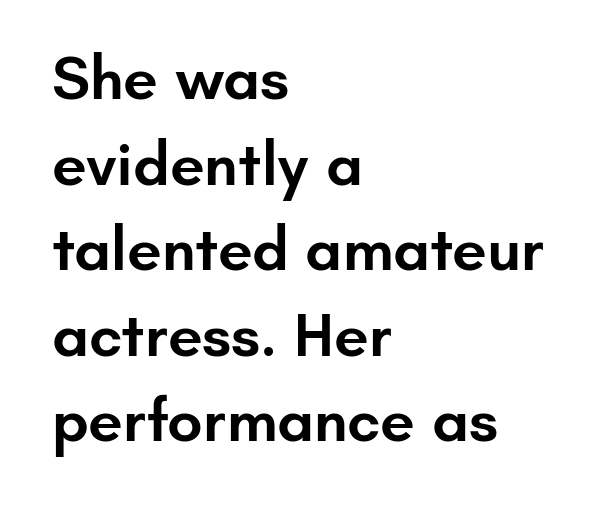
The image shows 62 px semibold sans-serif type, upright; set left-aligned, normal line spacing (1.38x), normal letter spacing, not underlined; low stroke contrast and a small x-height.
